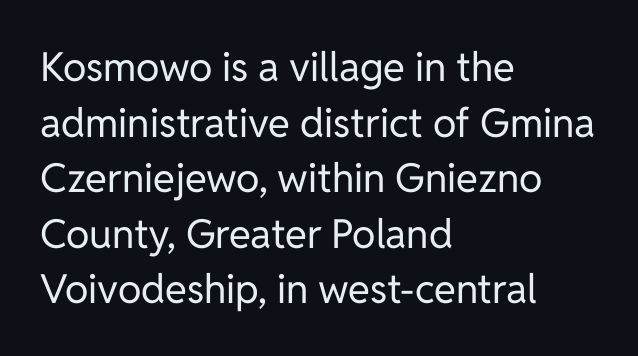
Q: Is the text bold? A: No.
Q: Is the text italic (slanted)? A: No, it is upright.
Q: Is the typeface a serif or a sans-serif typeface? A: Sans-serif.
Q: Is the text underlined? A: No.
Q: How is the paragraph aligned? A: Left-aligned.
Q: Is the spacing between letters normal or unusually wide? A: Normal.
Q: Is the spacing between lines tight, normal or loose? A: Normal.
Q: Width (condensed, normal, or wide)? A: Normal.
Q: Stroke contrast? A: Low.
Q: x-height? A: Medium.
Q: Monospaced? A: No.
